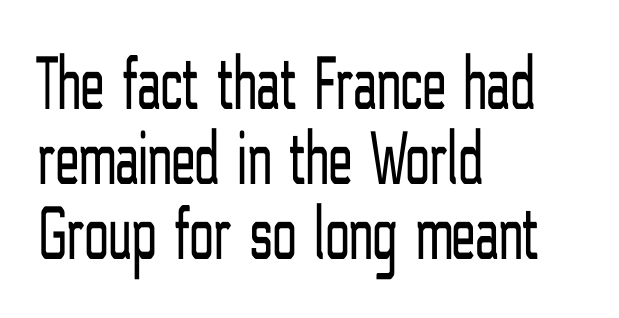
{"serif": "no", "italic": "no", "bold": "no", "weight": "light", "width": "condensed", "stroke_contrast": "low", "x_height": "medium", "monospaced": "no", "underline": "no", "align": "left", "line_spacing": "tight", "line_spacing_ratio": 0.96, "letter_spacing": "normal", "letter_spacing_em": 0.0, "glyph_px": 78}
